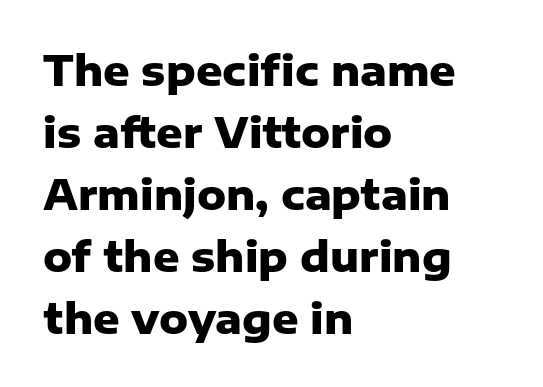
The typesetting leans heavy: a genuine bold. Observe the absence of serifs on each vertical stroke in this sample. Reading down the block, your eye returns to a fixed left position each line. Each new line begins a customary step beneath the previous one. Looks like regular typesetting: each glyph gets only the width it needs. The face used here is rendered with its standard letterfit.
